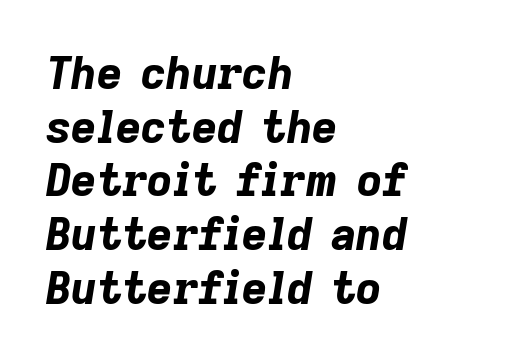
{"italic": "yes", "lean": "right", "slant_degrees": 9, "bold": "yes", "weight": "bold", "width": "normal", "stroke_contrast": "low", "x_height": "medium", "monospaced": "no", "underline": "no", "align": "left", "line_spacing_ratio": 1.22, "letter_spacing": "normal", "letter_spacing_em": 0.0, "glyph_px": 44}
